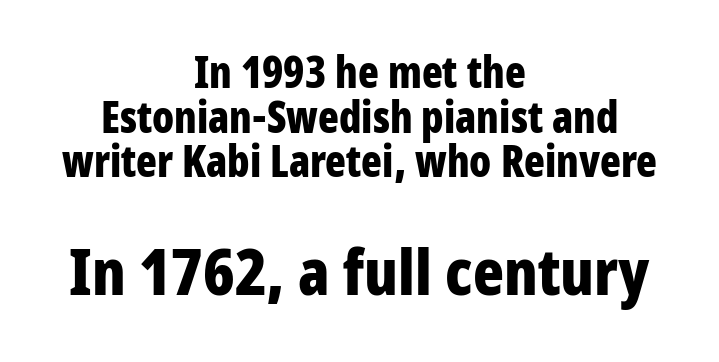
To sum up the face: it is a sans, with no serifs. Compared with an ordinary text face, these strokes are far heavier — a full bold. Style check: upright. Looks like regular typesetting: each glyph gets only the width it needs. In terms of leading, this rendering errs on the cramped side. Block two is the big one; block one sits smaller above it.
